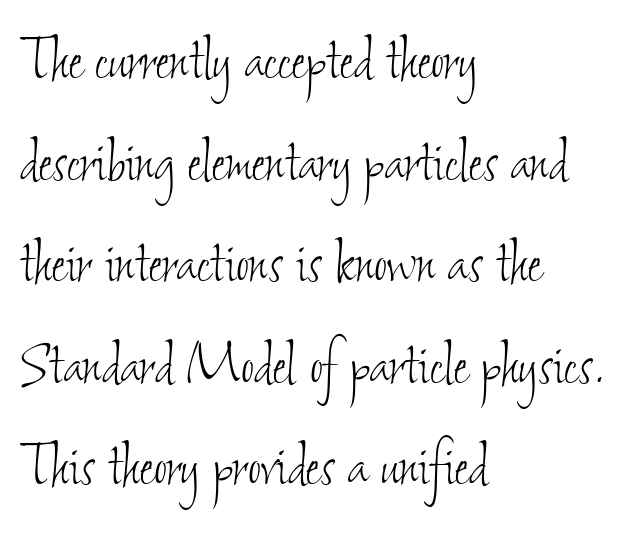
The ragged edge is on the right, which tells us the setting is flush left. Only glyphs here, with clear space below each row. How are the letters spaced? Ordinarily, with no added tracking. One glance says typical: line gaps are just what's usual. On a weight scale, this lands at 450 or below. You could not count columns in this text — the font is proportionally spaced.
